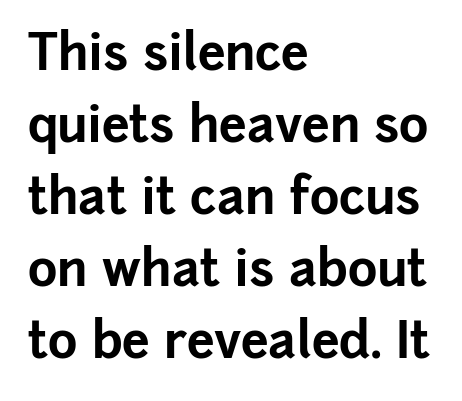
The image shows 50 px bold sans-serif type, upright; set left-aligned, normal line spacing (1.44x), normal letter spacing, not underlined; low stroke contrast and a medium x-height.
